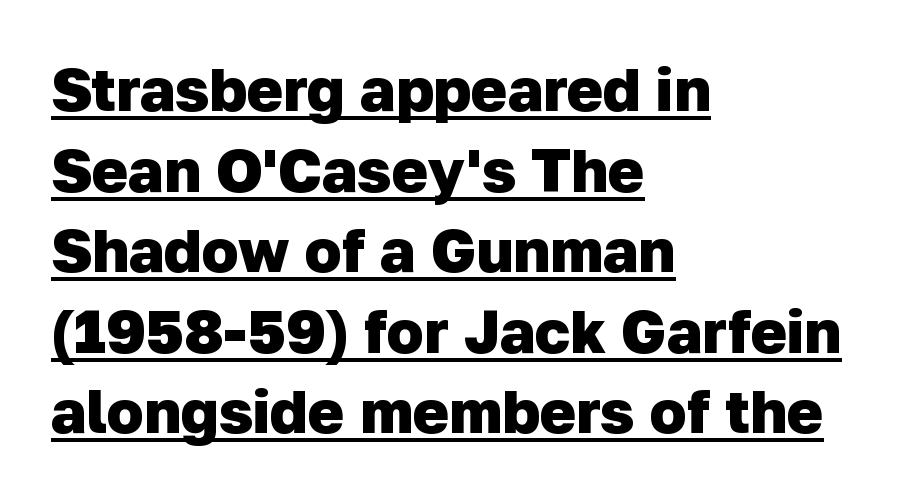
The image shows 61 px heavy sans-serif type; set left-aligned, normal line spacing (1.32x), normal letter spacing, underlined; low stroke contrast and a medium x-height.
